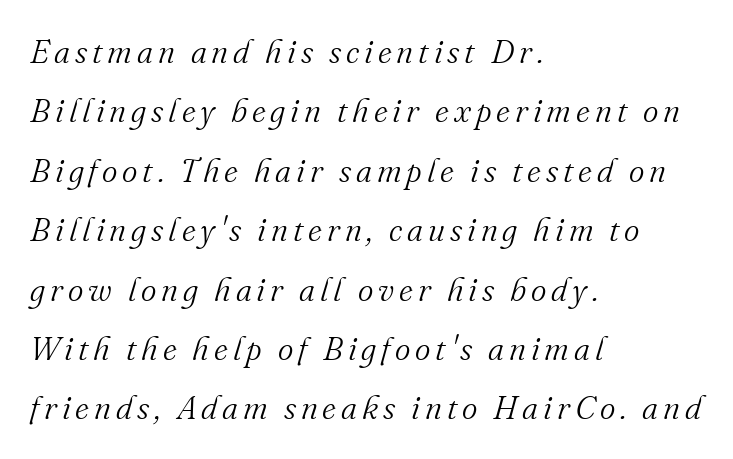
The image shows 33 px light serif type, italic (leaning right); set left-aligned, line spacing 1.8x, not underlined; medium stroke contrast and a small x-height.
